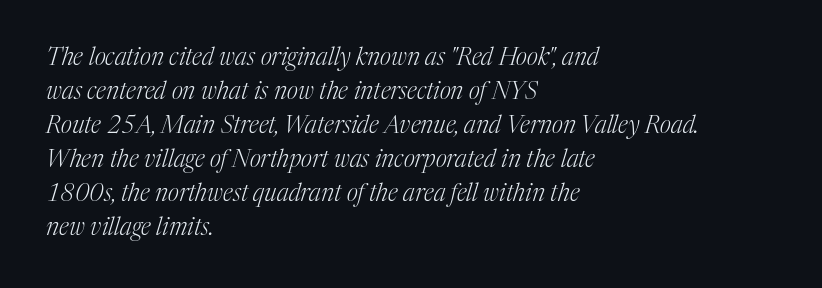
{"italic": "yes", "lean": "right", "slant_degrees": 17, "bold": "no", "underline": "no", "align": "left", "line_spacing": "normal", "line_spacing_ratio": 1.42, "letter_spacing": "normal", "letter_spacing_em": 0.0, "glyph_px": 24}
